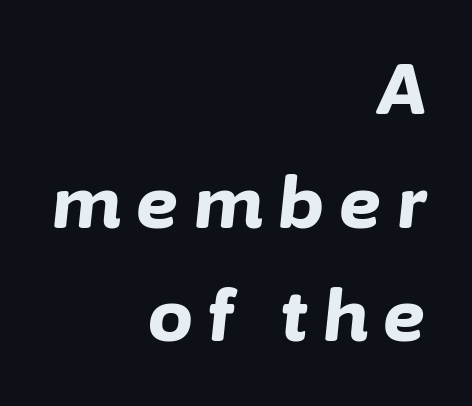
The line texture is sparse and dotted thanks to wide tracking. This rendering uses right alignment, leaving the left contour irregular. Pretty heavy lettering here — definitely bold. Descenders are the only things crossing below the line.
